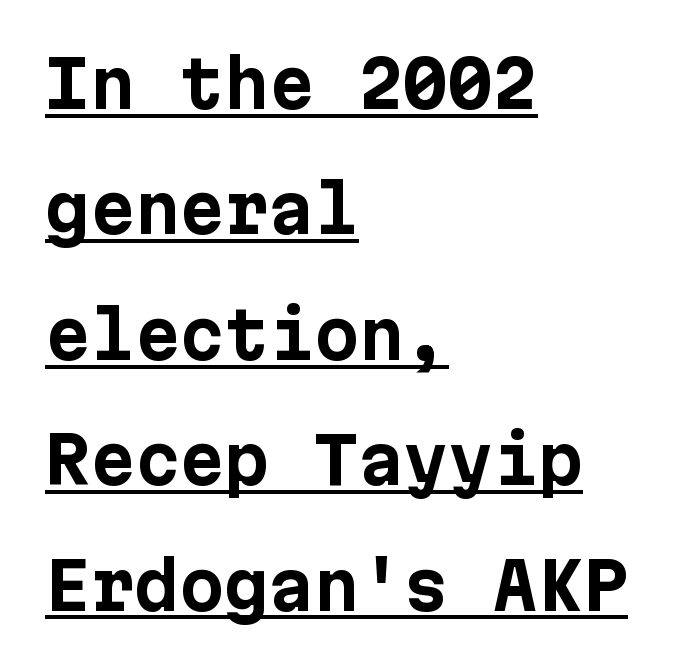
{"serif": "no", "italic": "no", "bold": "yes", "weight": "bold", "width": "normal", "stroke_contrast": "low", "x_height": "medium", "underline": "yes", "align": "left", "line_spacing": "loose", "line_spacing_ratio": 1.96, "letter_spacing": "normal", "letter_spacing_em": 0.0, "glyph_px": 64}
